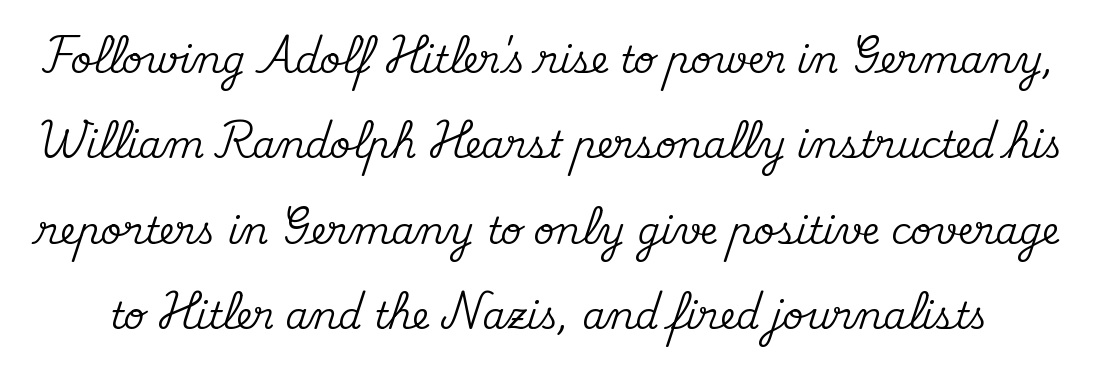
{"serif": "yes", "width": "normal", "stroke_contrast": "medium", "x_height": "small", "monospaced": "no", "underline": "no", "line_spacing": "loose", "line_spacing_ratio": 2.31, "letter_spacing": "normal", "letter_spacing_em": 0.0, "glyph_px": 37}
